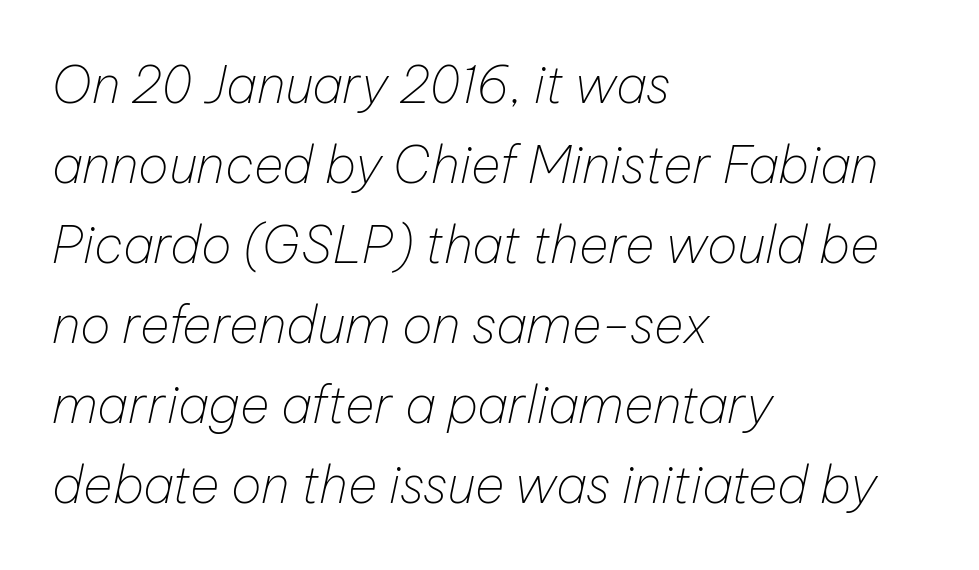
The image shows 51 px thin type, italic (leaning right); set left-aligned, normal line spacing (1.57x), normal letter spacing, not underlined; low stroke contrast and a medium x-height.
